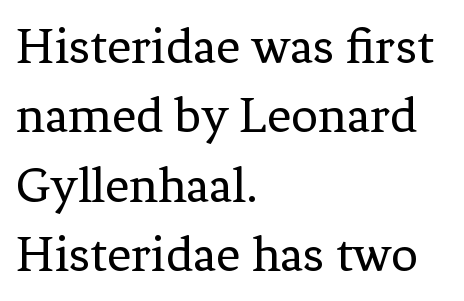
Q: Is the text bold? A: No.
Q: Is the text italic (slanted)? A: No, it is upright.
Q: Is the typeface a serif or a sans-serif typeface? A: Serif.
Q: Is the text underlined? A: No.
Q: How is the paragraph aligned? A: Left-aligned.
Q: Is the spacing between letters normal or unusually wide? A: Normal.
Q: Is the spacing between lines tight, normal or loose? A: Normal.
Q: Width (condensed, normal, or wide)? A: Normal.
Q: Stroke contrast? A: Low.
Q: x-height? A: Medium.
Q: Monospaced? A: No.
